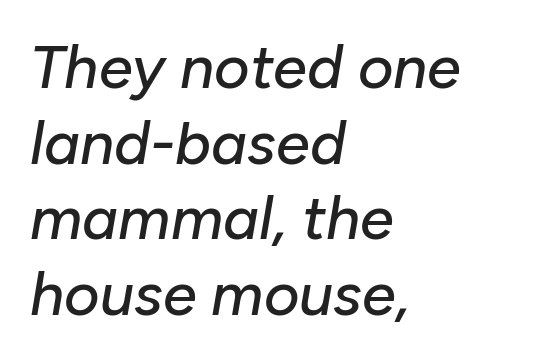
Alignment: flush left. There's an unmistakable incline to the writing here. Decoration check: the copy has no underline. What stands out about the letter spacing? Nothing — it is the standard amount. The rendering uses natural spacing where letterforms have individual widths.
